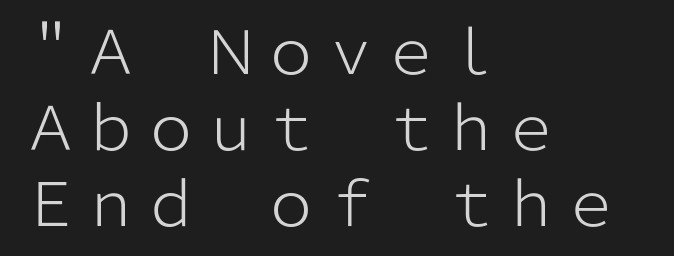
{"serif": "no", "italic": "no", "bold": "no", "weight": "light", "width": "normal", "stroke_contrast": "low", "x_height": "medium", "monospaced": "no", "underline": "no", "align": "left", "line_spacing": "normal", "line_spacing_ratio": 1.27, "letter_spacing": "normal", "letter_spacing_em": 0.0, "glyph_px": 60}
